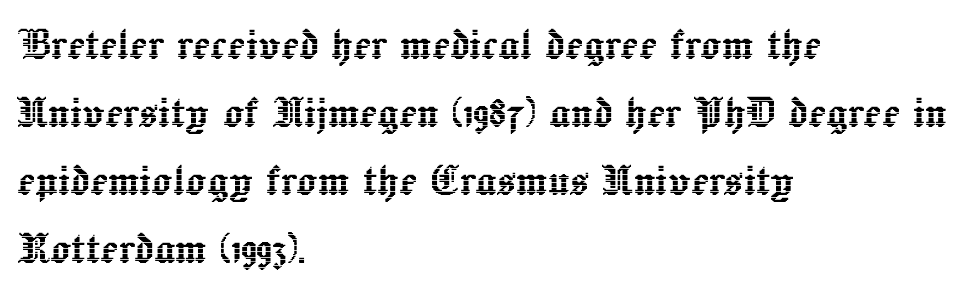
The lettering stays uniformly vertical, giving the passage a roman look. The paragraph has a hard left edge and a soft right edge. You could call the tracking neutral — neither tight nor loose. Varying glyph widths throughout — classic text-font behaviour. Notice how descenders clear the ascenders below comfortably — that's standard leading. The gap between lines stays unmarked.
